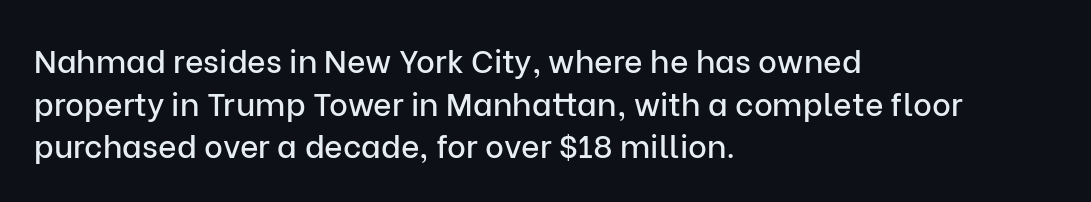
The image shows 32 px sans-serif type, upright; set left-aligned, normal line spacing (1.33x), normal letter spacing, not underlined; low stroke contrast and a medium x-height.
